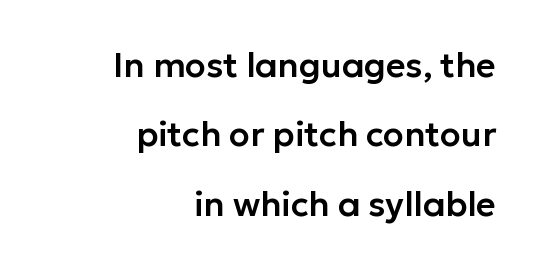
Q: Is the text italic (slanted)? A: No, it is upright.
Q: Is the typeface a serif or a sans-serif typeface? A: Sans-serif.
Q: Is the text underlined? A: No.
Q: How is the paragraph aligned? A: Right-aligned.
Q: Is the spacing between letters normal or unusually wide? A: Normal.
Q: Is the spacing between lines tight, normal or loose? A: Loose.
Q: Width (condensed, normal, or wide)? A: Normal.
Q: Stroke contrast? A: Low.
Q: x-height? A: Medium.
Q: Monospaced? A: No.
